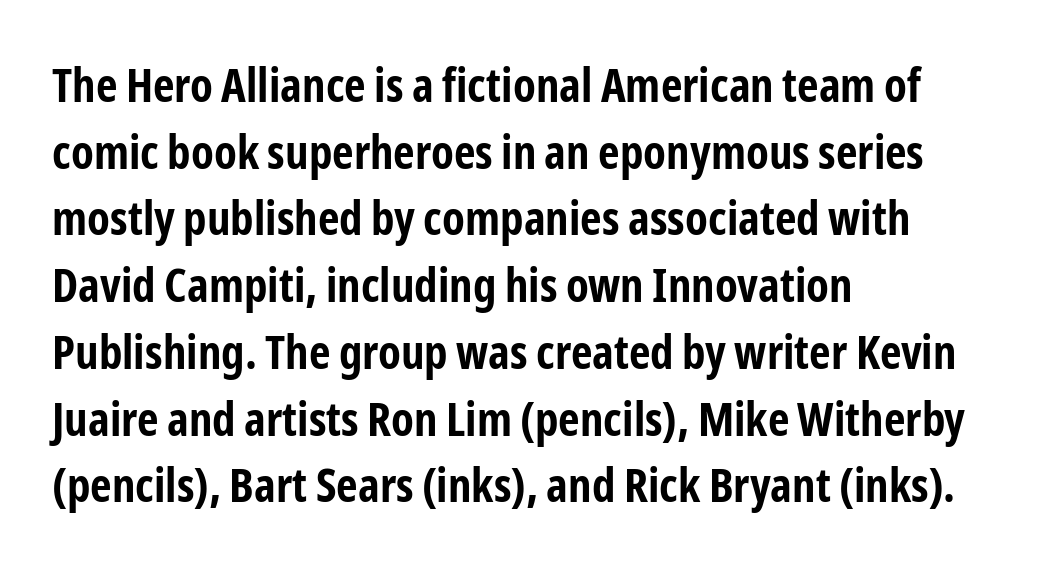
The line texture is even and compact thanks to regular tracking. Horizontal alignment here is leftward, the default for most running prose. Designer's note — italics off, roman on. Type style note: lacks serifs. Vertically, the passage feels balanced, rows spaced as you'd expect.
